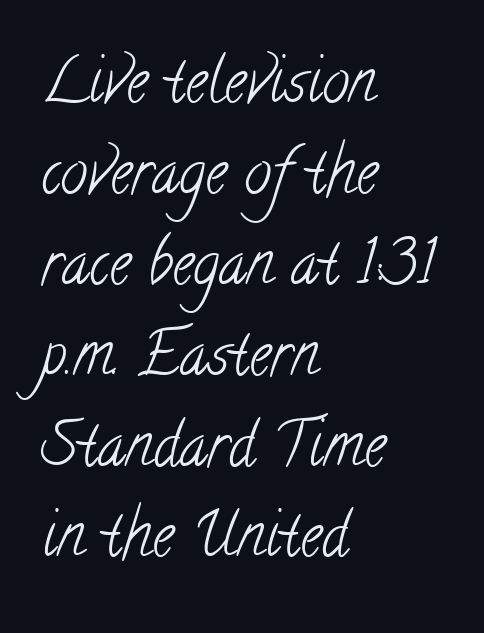
The image shows 61 px light, condensed serif type; set left-aligned, normal line spacing (1.49x), normal letter spacing, not underlined; low stroke contrast and a small x-height.
